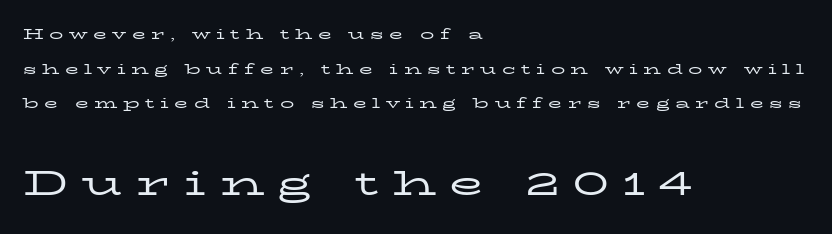
Q: Is the text bold? A: No.
Q: Is the text italic (slanted)? A: No, it is upright.
Q: Is the typeface a serif or a sans-serif typeface? A: Serif.
Q: Is the text underlined? A: No.
Q: How is the paragraph aligned? A: Left-aligned.
Q: Is the spacing between letters normal or unusually wide? A: Unusually wide.
Q: Is the spacing between lines tight, normal or loose? A: Loose.
Q: Which block of text is set in a larger size, the first (top) or the second (bottom)? A: The second (bottom) one.
Q: Width (condensed, normal, or wide)? A: Wide.
Q: Stroke contrast? A: Low.
Q: x-height? A: Medium.
Q: Monospaced? A: No.
